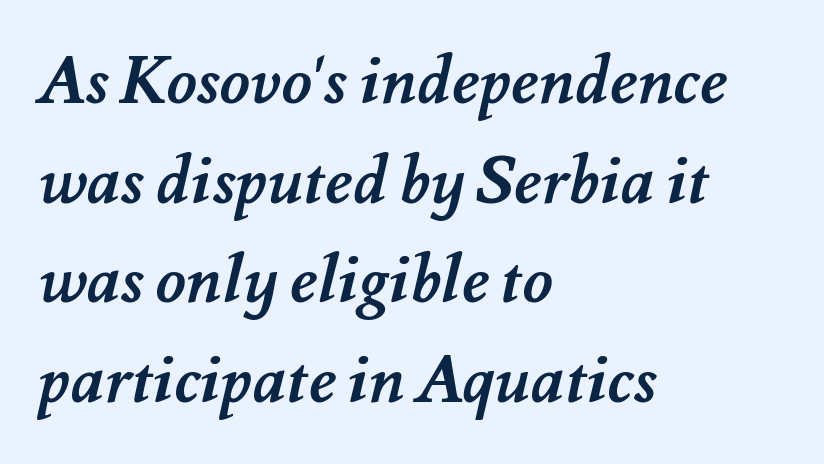
The image shows 66 px semibold type; set left-aligned, normal line spacing (1.51x), normal letter spacing, not underlined; medium stroke contrast and a small x-height.
